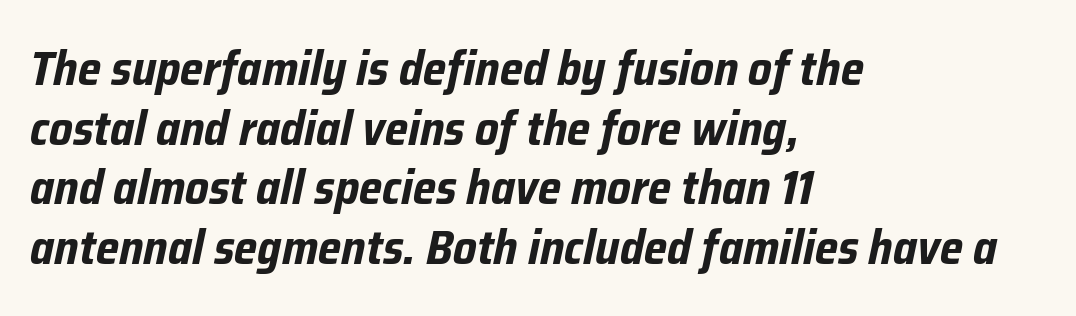
{"italic": "yes", "lean": "right", "slant_degrees": 12, "bold": "yes", "weight": "bold", "width": "condensed", "stroke_contrast": "low", "x_height": "medium", "monospaced": "no", "underline": "no", "align": "left", "line_spacing_ratio": 1.24, "letter_spacing": "normal", "letter_spacing_em": 0.0, "glyph_px": 48}
